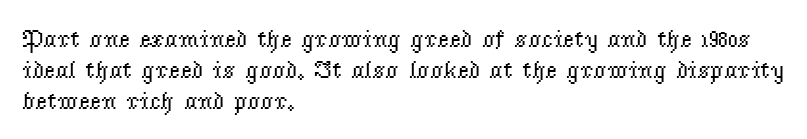
The image shows 25 px text type, upright; set left-aligned, normal line spacing (1.25x), normal letter spacing, not underlined.
